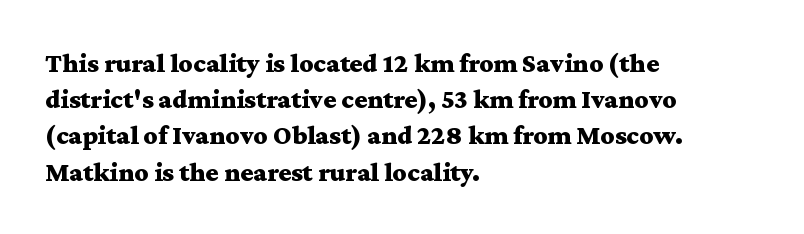
{"italic": "no", "bold": "yes", "underline": "no", "align": "left", "line_spacing": "normal", "line_spacing_ratio": 1.34, "letter_spacing": "normal", "letter_spacing_em": 0.0, "glyph_px": 27}
